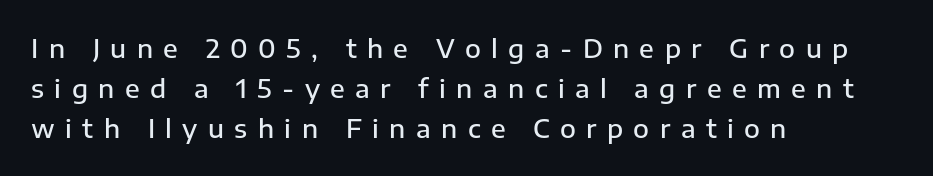
Typesetter's note: demi weight, one step under bold. Loose tracking; the words dissolve into strings of separated letters. Reading down the column, the eye jumps a familiar distance to each next line. Anything drawn beneath the words? Only blank space. Ascenders rise straight up at ninety degrees.
